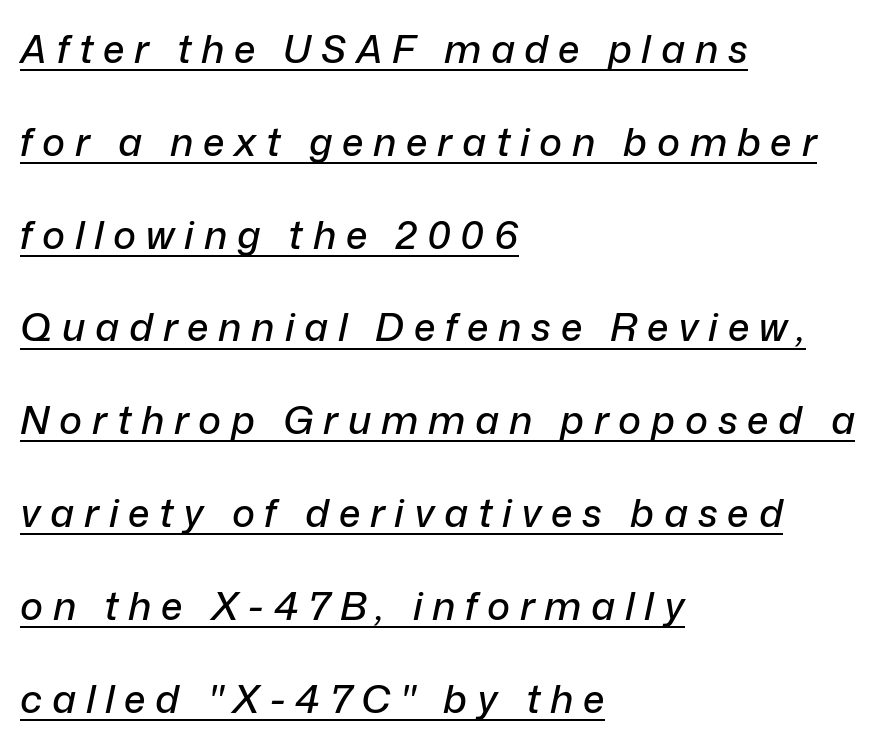
Q: Is the text italic (slanted)? A: Yes, it leans right by about 12 degrees.
Q: Is the text underlined? A: Yes.
Q: How is the paragraph aligned? A: Left-aligned.
Q: Is the spacing between letters normal or unusually wide? A: Unusually wide.
Q: Is the spacing between lines tight, normal or loose? A: Loose.
Q: Width (condensed, normal, or wide)? A: Normal.
Q: Stroke contrast? A: Low.
Q: x-height? A: Medium.
Q: Monospaced? A: No.
